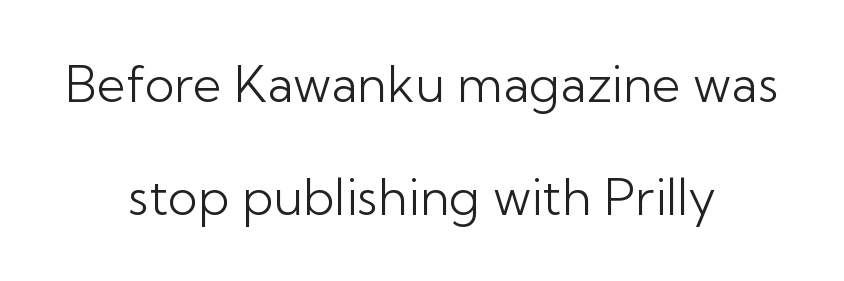
Q: Is the text bold? A: No.
Q: Is the text italic (slanted)? A: No, it is upright.
Q: Is the typeface a serif or a sans-serif typeface? A: Sans-serif.
Q: Is the text underlined? A: No.
Q: How is the paragraph aligned? A: Centered.
Q: Is the spacing between letters normal or unusually wide? A: Normal.
Q: Is the spacing between lines tight, normal or loose? A: Loose.
Q: Width (condensed, normal, or wide)? A: Normal.
Q: Stroke contrast? A: Low.
Q: x-height? A: Medium.
Q: Monospaced? A: No.
